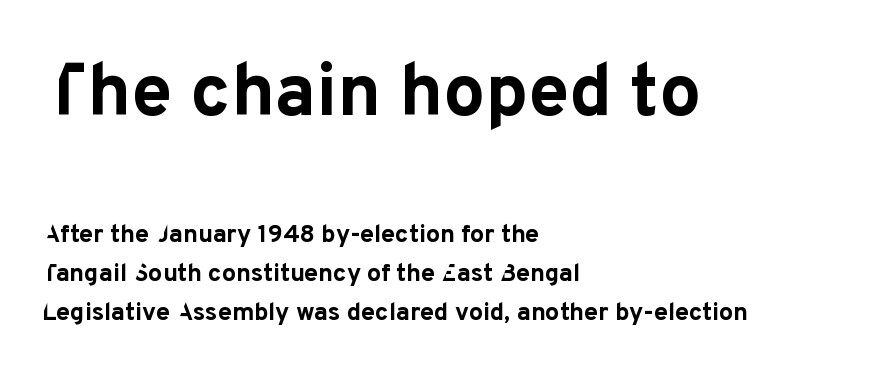
{"serif": "no", "italic": "no", "bold": "yes", "weight": "bold", "width": "normal", "stroke_contrast": "low", "x_height": "medium", "monospaced": "no", "underline": "no", "align": "left", "line_spacing": "normal", "line_spacing_ratio": 1.56, "letter_spacing": "normal", "letter_spacing_em": 0.0, "larger_block": "first", "size_ratio": 2.96, "glyph_px": 74}
